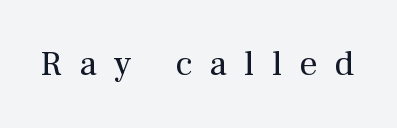
{"serif": "yes", "italic": "no", "bold": "no", "weight": "regular", "width": "normal", "stroke_contrast": "medium", "x_height": "medium", "monospaced": "no", "underline": "no", "letter_spacing": "wide", "letter_spacing_em": 0.48, "glyph_px": 36}
